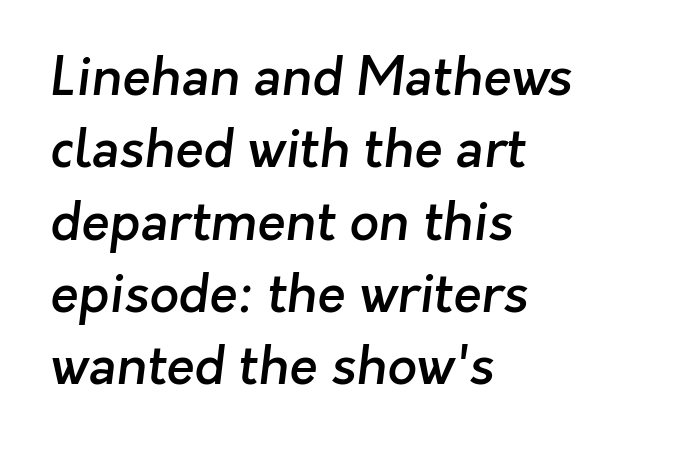
{"serif": "no", "bold": "semi", "weight": "semibold", "width": "normal", "stroke_contrast": "low", "x_height": "medium", "monospaced": "no", "underline": "no", "align": "left", "line_spacing": "normal", "line_spacing_ratio": 1.39, "letter_spacing": "normal", "letter_spacing_em": 0.0, "glyph_px": 52}
